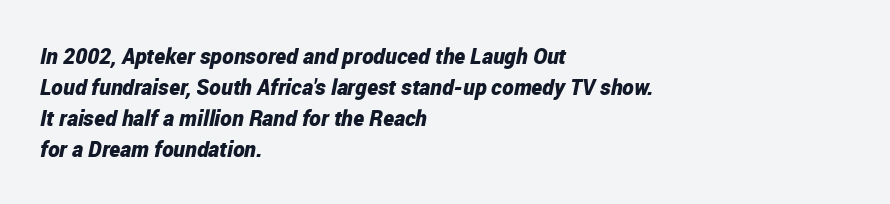
{"italic": "yes", "lean": "right", "slant_degrees": 12, "bold": "yes", "underline": "no", "align": "left", "line_spacing": "normal", "line_spacing_ratio": 1.41, "letter_spacing": "normal", "letter_spacing_em": 0.0, "glyph_px": 22}
